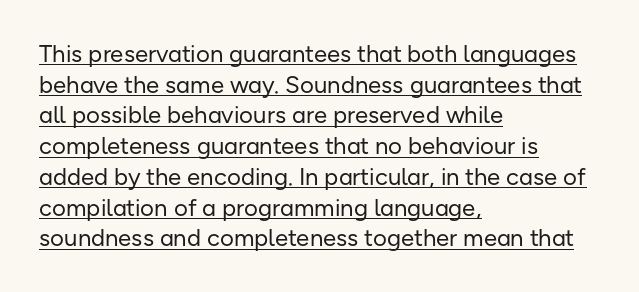
{"italic": "no", "bold": "no", "underline": "yes", "align": "left", "line_spacing": "normal", "line_spacing_ratio": 1.28, "letter_spacing": "normal", "letter_spacing_em": 0.0, "glyph_px": 24}
